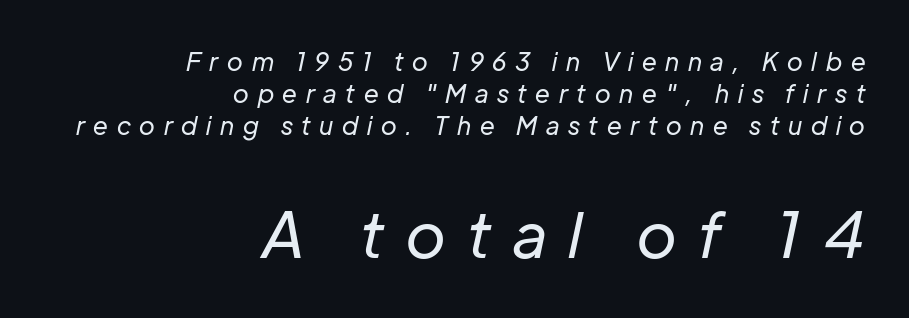
The image shows 63 px regular-weight type, italic (leaning right); set right-aligned, normal line spacing (1.28x), unusually wide letter spacing (+0.35 em), not underlined; the second (bottom) block is 2.52x larger; low stroke contrast and a medium x-height.
